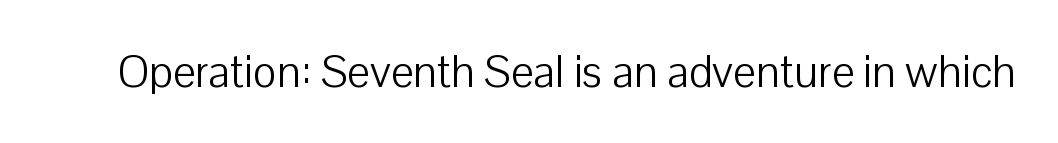
The text was rendered using a sans face with plain stroke endings. Tracking value appears to be zero — textbook default spacing. The cut favours lightness, reaching ordinary text weight at its darkest. This is the regular roman posture of the typeface. Spacing verdict: proportional, widths tailored to each character.
